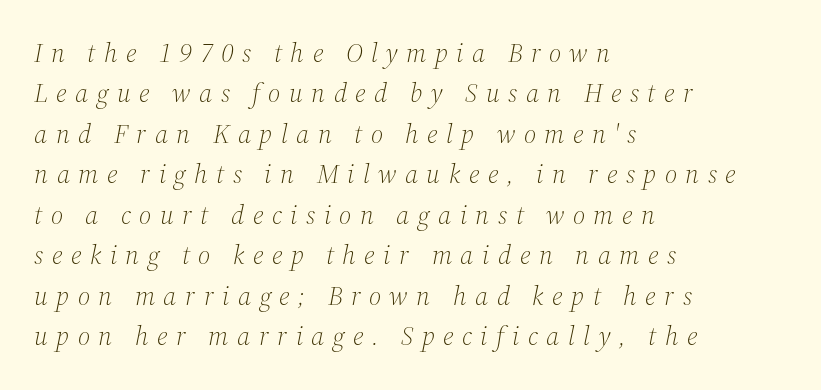
Q: Is the text bold? A: No.
Q: Is the text italic (slanted)? A: Yes, it leans right by about 12 degrees.
Q: Is the text underlined? A: No.
Q: How is the paragraph aligned? A: Left-aligned.
Q: Is the spacing between letters normal or unusually wide? A: Unusually wide.
Q: Is the spacing between lines tight, normal or loose? A: Normal.
